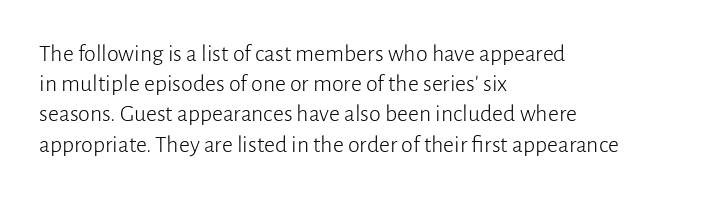
The image shows 24 px text type, upright; set left-aligned, normal line spacing (1.26x), normal letter spacing, not underlined.
